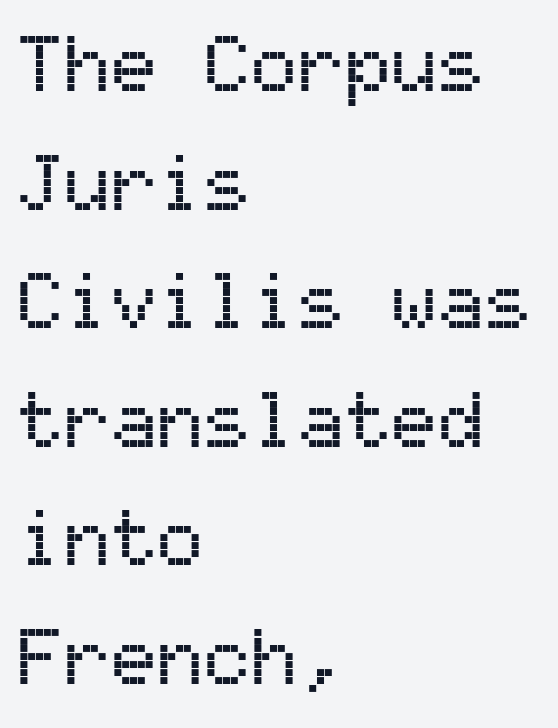
The image shows 78 px sans-serif type, upright, monospaced; set left-aligned, normal line spacing (1.52x), normal letter spacing, not underlined; medium stroke contrast and a medium x-height.
